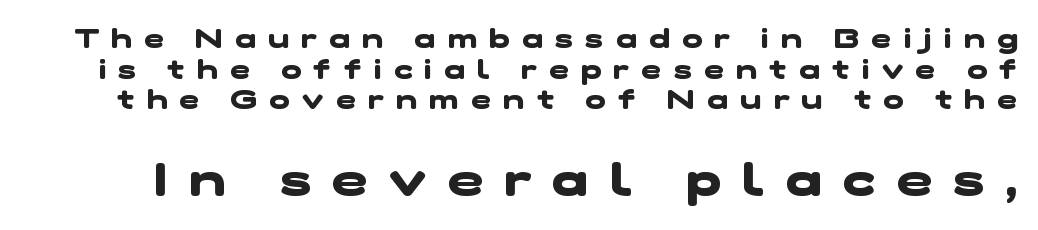
Type style note: lacks serifs. Is the type bold? Yes — the strokes are clearly thick and heavy. Looks like regular typesetting: each glyph gets only the width it needs. Baseline-to-baseline distance is barely more than the letter height. These two chunks differ in scale, with the bottom chunk taking the larger measure.
